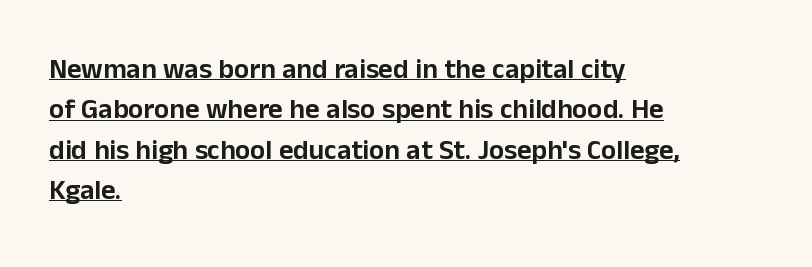
Q: Is the text italic (slanted)? A: No, it is upright.
Q: Is the typeface a serif or a sans-serif typeface? A: Sans-serif.
Q: Is the text underlined? A: Yes.
Q: How is the paragraph aligned? A: Left-aligned.
Q: Is the spacing between letters normal or unusually wide? A: Normal.
Q: Is the spacing between lines tight, normal or loose? A: Normal.
Q: Width (condensed, normal, or wide)? A: Normal.
Q: Stroke contrast? A: Low.
Q: x-height? A: Medium.
Q: Monospaced? A: No.
